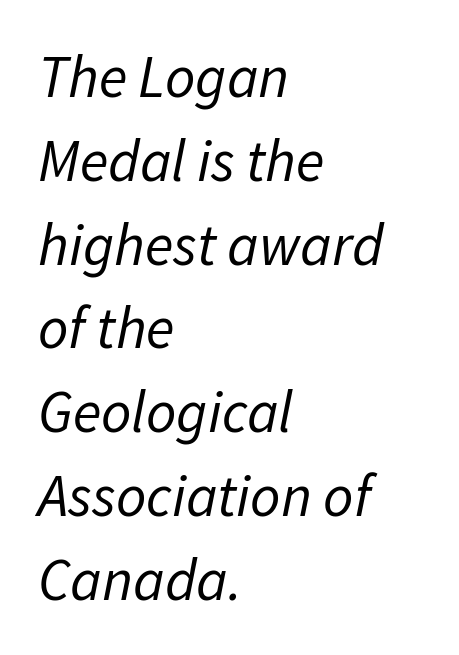
{"italic": "yes", "lean": "right", "slant_degrees": 11, "bold": "no", "weight": "regular", "width": "normal", "stroke_contrast": "low", "x_height": "medium", "monospaced": "no", "underline": "no", "align": "left", "line_spacing": "normal", "line_spacing_ratio": 1.42, "letter_spacing": "normal", "letter_spacing_em": 0.0, "glyph_px": 59}
